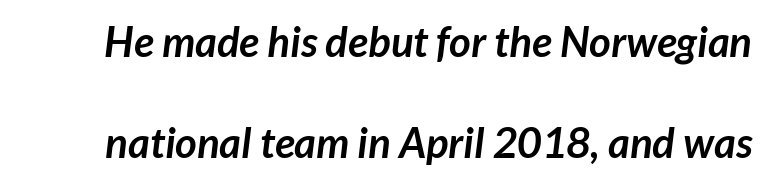
The image shows 42 px semibold sans-serif type; set loose line spacing (2.41x), normal letter spacing, not underlined; low stroke contrast and a medium x-height.
